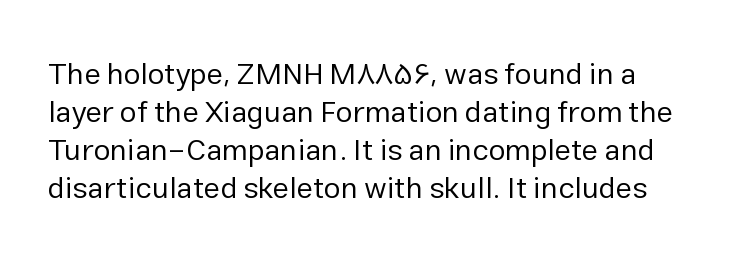
The image shows 30 px regular-weight sans-serif type, upright; set normal line spacing (1.27x), normal letter spacing, not underlined; low stroke contrast and a medium x-height.
